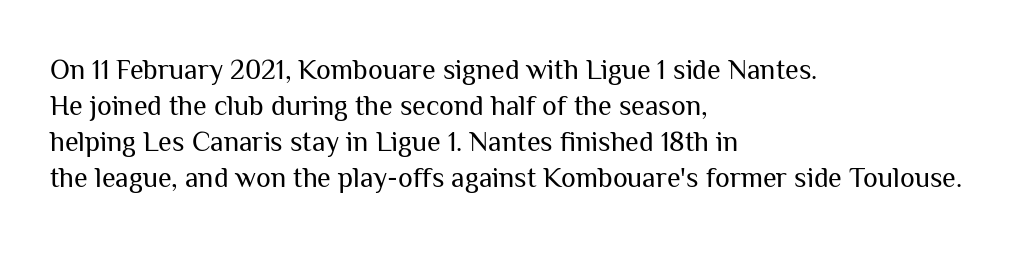
{"serif": "no", "italic": "no", "bold": "no", "weight": "regular", "width": "normal", "stroke_contrast": "medium", "x_height": "medium", "monospaced": "no", "underline": "no", "align": "left", "line_spacing": "normal", "line_spacing_ratio": 1.29, "letter_spacing": "normal", "letter_spacing_em": 0.0, "glyph_px": 28}
